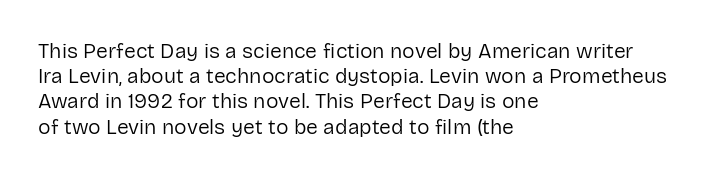
The image shows 21 px text type, upright; set left-aligned, line spacing 1.2x, normal letter spacing, not underlined.
